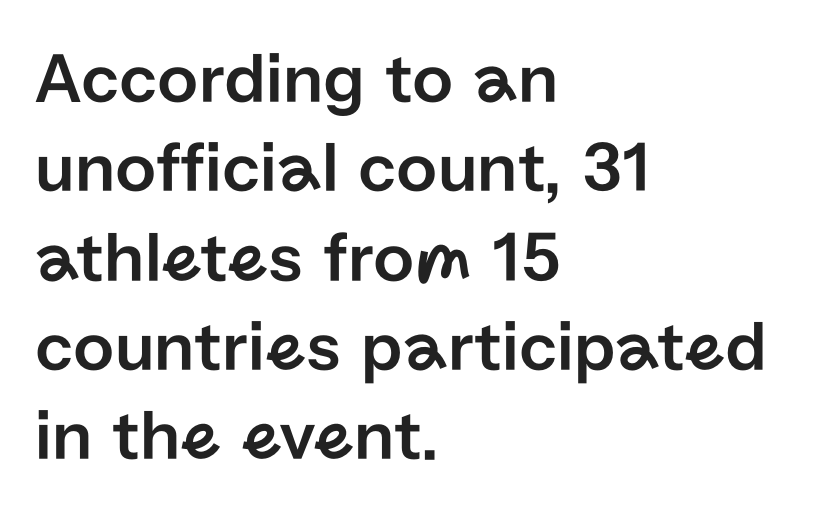
{"serif": "no", "italic": "no", "width": "normal", "stroke_contrast": "low", "x_height": "medium", "monospaced": "no", "underline": "no", "align": "left", "line_spacing_ratio": 1.24, "letter_spacing": "normal", "letter_spacing_em": 0.0, "glyph_px": 72}
